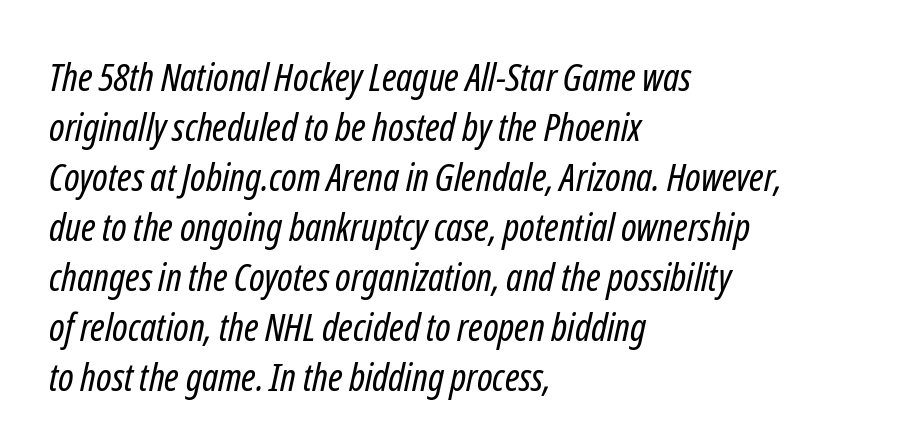
The face used here is rendered with its standard letterfit. Look at the bottom of the vertical strokes: they stop flat, with no serifs. Ink coverage per letter is moderate at most. Type without underlining. Spacing verdict: proportional, widths tailored to each character. Notice how descenders clear the ascenders below comfortably — that's standard leading.
